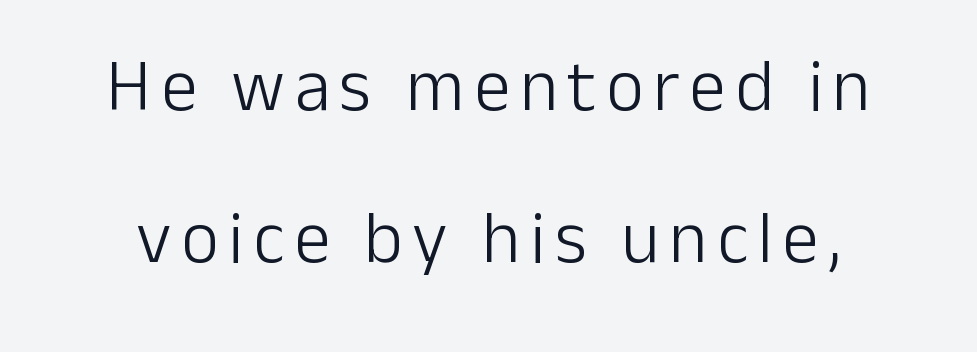
The image shows 73 px light sans-serif type, upright; set centered, loose line spacing (2.08x), not underlined; low stroke contrast and a medium x-height.
